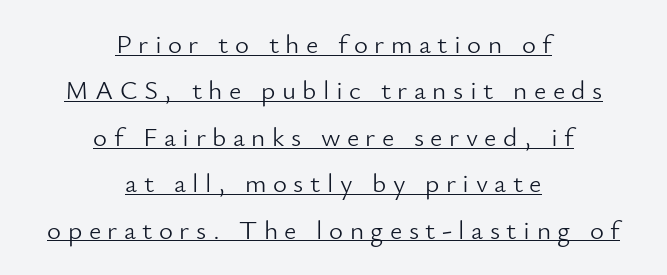
{"italic": "no", "bold": "no", "underline": "yes", "align": "center", "line_spacing_ratio": 1.72, "letter_spacing": "wide", "letter_spacing_em": 0.24, "glyph_px": 27}
